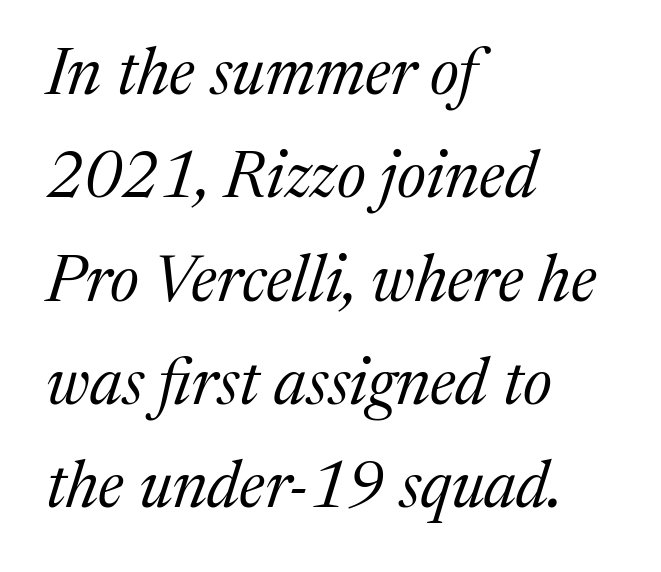
Q: Is the text bold? A: No.
Q: Is the text italic (slanted)? A: Yes, it leans right by about 17 degrees.
Q: Is the typeface a serif or a sans-serif typeface? A: Serif.
Q: Is the text underlined? A: No.
Q: How is the paragraph aligned? A: Left-aligned.
Q: Is the spacing between letters normal or unusually wide? A: Normal.
Q: Is the spacing between lines tight, normal or loose? A: Normal.
Q: Width (condensed, normal, or wide)? A: Normal.
Q: Stroke contrast? A: Medium.
Q: x-height? A: Medium.
Q: Monospaced? A: No.
